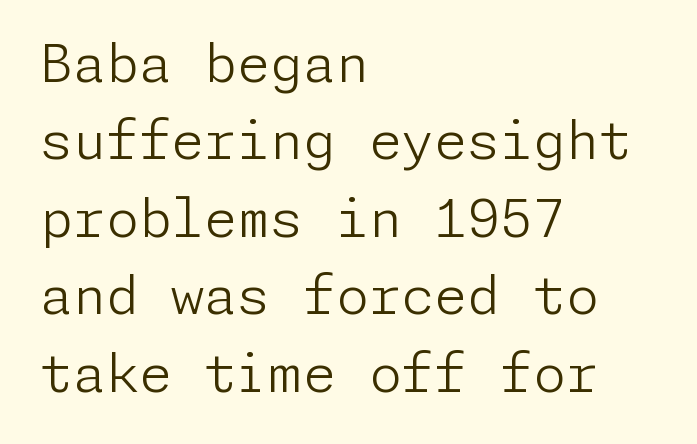
{"serif": "no", "italic": "no", "bold": "no", "weight": "light", "width": "normal", "stroke_contrast": "low", "x_height": "medium", "underline": "no", "align": "left", "line_spacing": "normal", "line_spacing_ratio": 1.46, "letter_spacing": "normal", "letter_spacing_em": 0.0, "glyph_px": 53}
